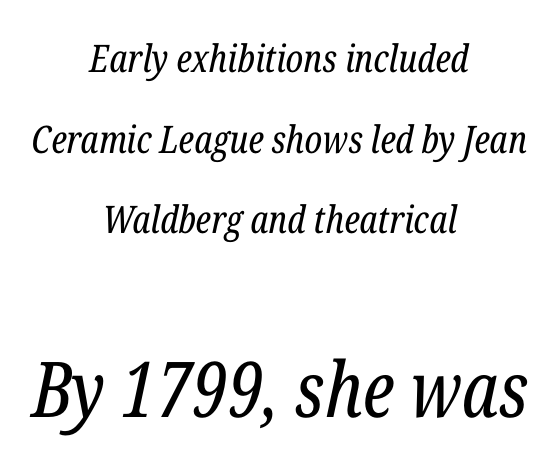
{"serif": "yes", "italic": "yes", "lean": "right", "slant_degrees": 12, "bold": "no", "weight": "regular", "width": "condensed", "stroke_contrast": "low", "x_height": "medium", "monospaced": "no", "underline": "no", "align": "center", "line_spacing": "loose", "line_spacing_ratio": 2.12, "letter_spacing": "normal", "letter_spacing_em": 0.0, "larger_block": "second", "size_ratio": 2.03, "glyph_px": 77}
